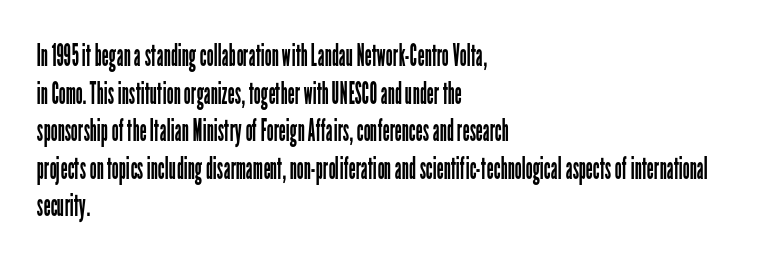
The image shows 31 px regular-weight, condensed sans-serif type, upright; set left-aligned, line spacing 1.21x, normal letter spacing, not underlined; low stroke contrast and a medium x-height.
